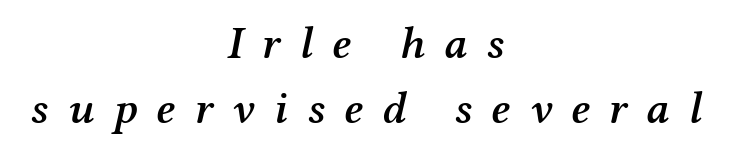
{"serif": "yes", "italic": "yes", "lean": "right", "slant_degrees": 12, "bold": "semi", "weight": "semibold", "width": "normal", "stroke_contrast": "medium", "x_height": "medium", "monospaced": "no", "underline": "no", "align": "center", "line_spacing": "normal", "line_spacing_ratio": 1.45, "letter_spacing": "wide", "letter_spacing_em": 0.43, "glyph_px": 45}
